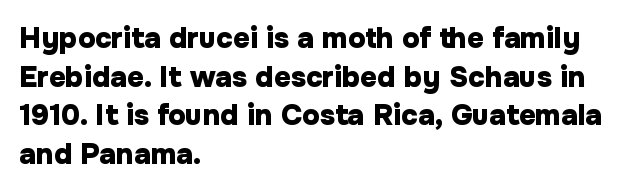
{"serif": "no", "italic": "no", "bold": "yes", "weight": "heavy", "width": "normal", "stroke_contrast": "low", "x_height": "medium", "monospaced": "no", "underline": "no", "align": "left", "line_spacing": "normal", "line_spacing_ratio": 1.33, "letter_spacing": "normal", "letter_spacing_em": 0.0, "glyph_px": 29}
